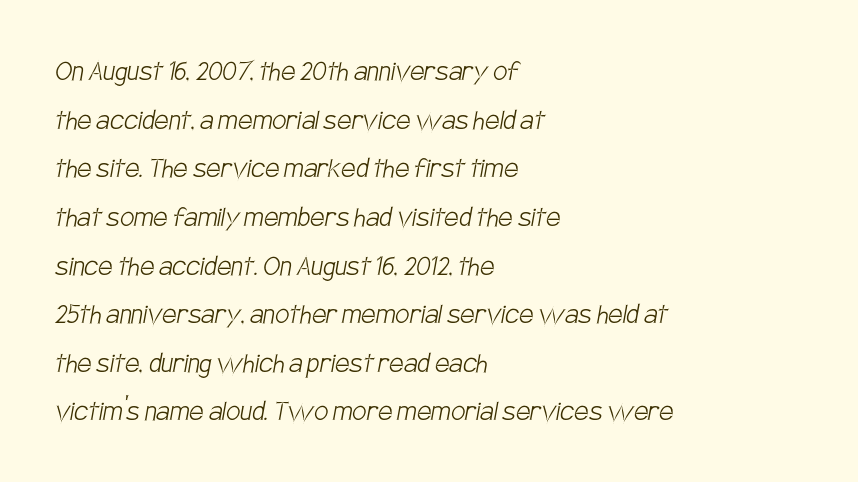
The passage shown is typed in a proportional face where columns would drift. Each line starts at the same left margin while the right side varies. How are the letters spaced? Ordinarily, with no added tracking. The space beneath each line is pristine and unruled.
